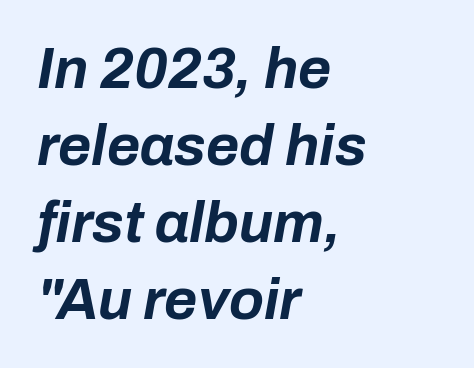
{"italic": "yes", "lean": "right", "slant_degrees": 10, "bold": "yes", "weight": "bold", "width": "normal", "stroke_contrast": "low", "x_height": "medium", "monospaced": "no", "underline": "no", "align": "left", "line_spacing": "normal", "line_spacing_ratio": 1.35, "letter_spacing": "normal", "letter_spacing_em": 0.0, "glyph_px": 57}
